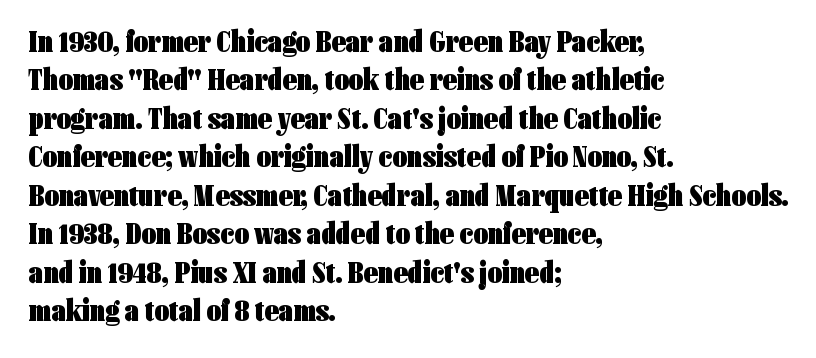
The face used here is rendered with its standard letterfit. The glyphs are unaccompanied by any horizontal stroke below them. Each letter's strokes conclude bluntly, with no projecting serifs. Note the varied advance widths — an 'i' is clearly narrower than an 'm'.
